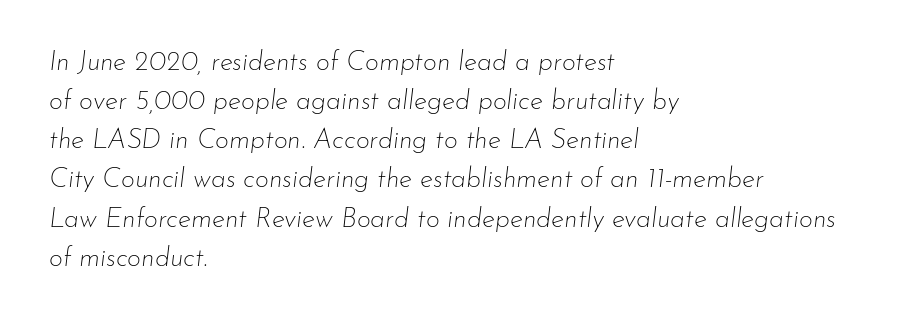
{"italic": "yes", "lean": "right", "slant_degrees": 7, "bold": "no", "underline": "no", "align": "left", "line_spacing": "normal", "line_spacing_ratio": 1.45, "letter_spacing": "normal", "letter_spacing_em": 0.0, "glyph_px": 27}
